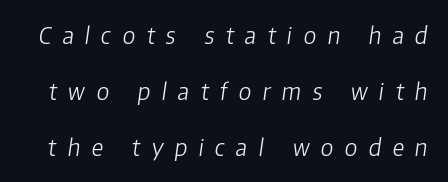
Q: Is the text bold? A: No.
Q: Is the text italic (slanted)? A: Yes, it leans right by about 8 degrees.
Q: Is the text underlined? A: No.
Q: Is the spacing between letters normal or unusually wide? A: Unusually wide.
Q: Is the spacing between lines tight, normal or loose? A: Loose.
